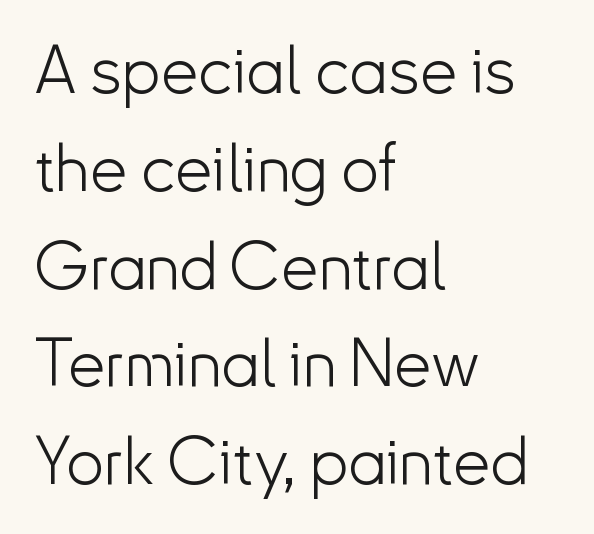
Unlike a traditional serif, this face leaves its strokes unadorned. Each word holds together tightly as a unit, with standard inter-letter gaps. Check the space under the baseline: it is left empty. Note the varied advance widths — an 'i' is clearly narrower than an 'm'. The compositor pushed each line to the left boundary.
